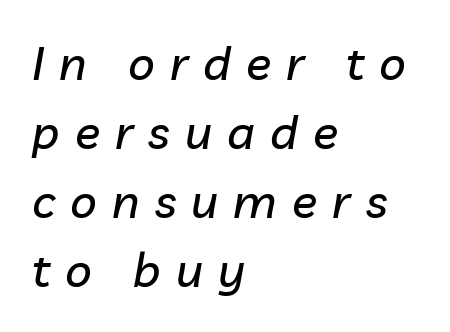
The image shows 47 px text type, italic (leaning right); set left-aligned, normal line spacing (1.47x), unusually wide letter spacing (+0.32 em), not underlined; low stroke contrast and a medium x-height.
